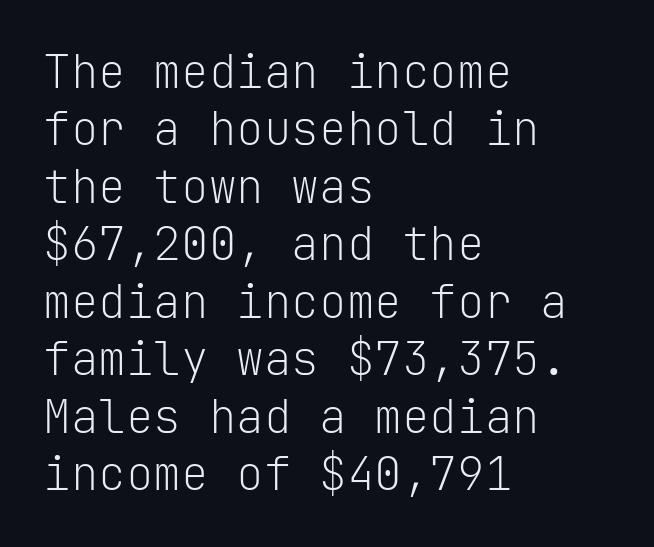
The image shows 46 px light sans-serif type, upright, monospaced; set left-aligned, normal line spacing (1.25x), normal letter spacing, not underlined; low stroke contrast and a medium x-height.
